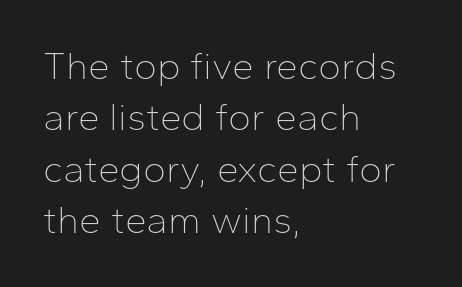
The space beneath each line is pristine and unruled. Students, observe: this is what conventionally led text looks like. Spacing verdict: proportional, widths tailored to each character. The glyphs in this specimen are sans serif. Style check: upright. Teacher's note: observe the even left margin — that is flush-left alignment.
